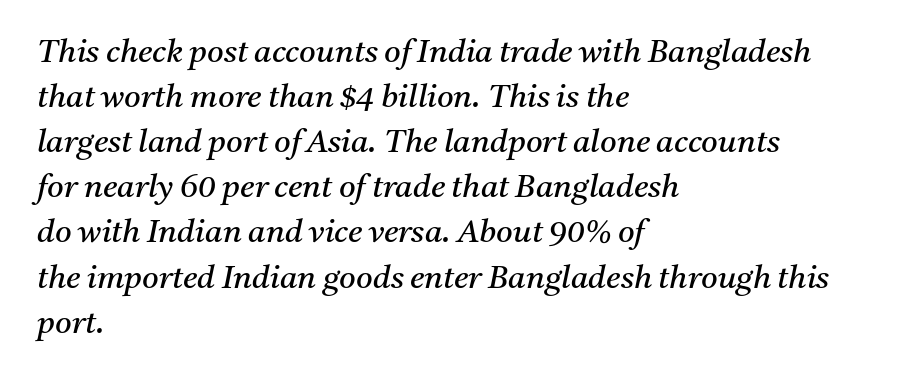
Q: Is the text bold? A: No.
Q: Is the text italic (slanted)? A: Yes, it leans right by about 11 degrees.
Q: Is the typeface a serif or a sans-serif typeface? A: Serif.
Q: Is the text underlined? A: No.
Q: How is the paragraph aligned? A: Left-aligned.
Q: Is the spacing between letters normal or unusually wide? A: Normal.
Q: Is the spacing between lines tight, normal or loose? A: Normal.
Q: Width (condensed, normal, or wide)? A: Normal.
Q: Stroke contrast? A: Medium.
Q: x-height? A: Medium.
Q: Monospaced? A: No.
